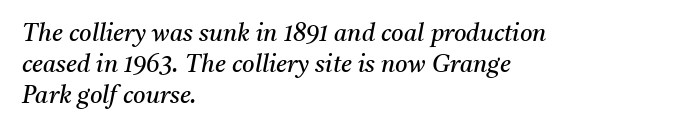
Q: Is the text bold? A: No.
Q: Is the text italic (slanted)? A: Yes, it leans right by about 11 degrees.
Q: Is the text underlined? A: No.
Q: How is the paragraph aligned? A: Left-aligned.
Q: Is the spacing between letters normal or unusually wide? A: Normal.
Q: Is the spacing between lines tight, normal or loose? A: Normal.
